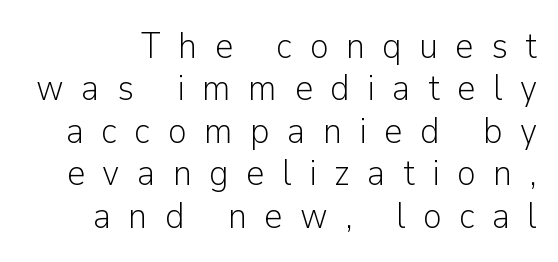
The image shows 36 px light sans-serif type, upright; set line spacing 1.18x, unusually wide letter spacing (+0.48 em), not underlined; low stroke contrast and a medium x-height.
